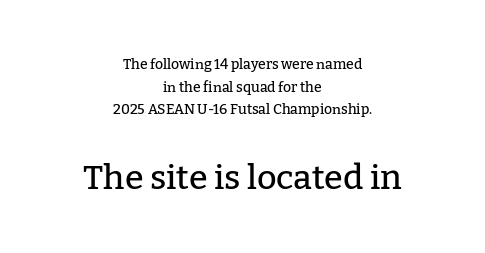
This block has exactly the height ordinary leading produces. Note the varied advance widths — an 'i' is clearly narrower than an 'm'. No extra tracking has been applied to these lines. Words float on clear page, feet unadorned. A roman cut, with each character standing at attention.
